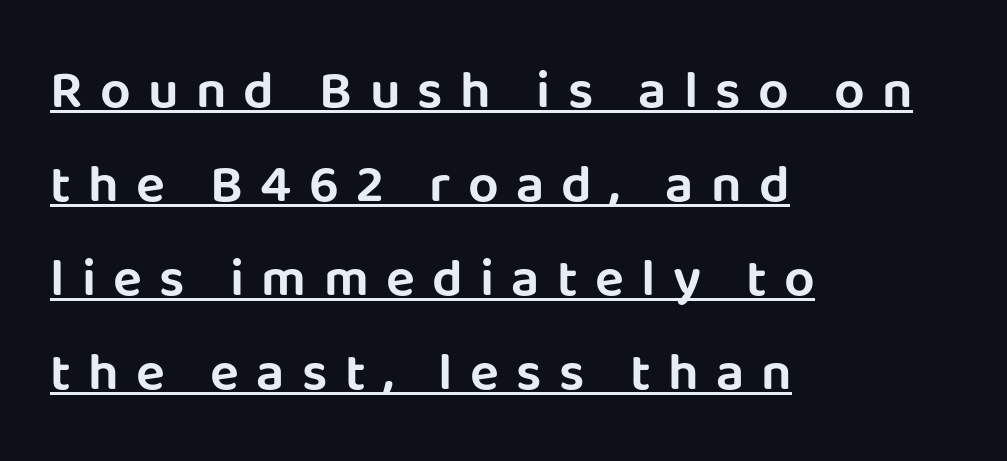
The image shows 54 px sans-serif type, upright; set left-aligned, line spacing 1.74x, unusually wide letter spacing (+0.32 em), underlined; low stroke contrast and a large x-height.
